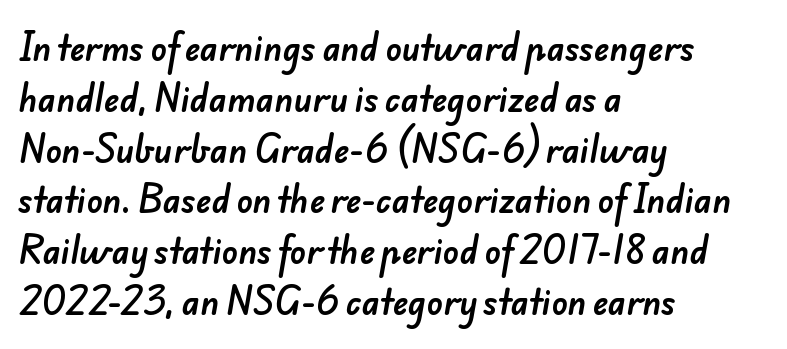
Leftover space on each line is placed entirely after the last word. What stands out about the letter spacing? Nothing — it is the standard amount. This rendering employs a face without finishing strokes, i.e., a sans-serif. The passage shown is typed in a proportional face where columns would drift. Lines of text with bare space underneath. The vertical gap from one line to the next is medium.
